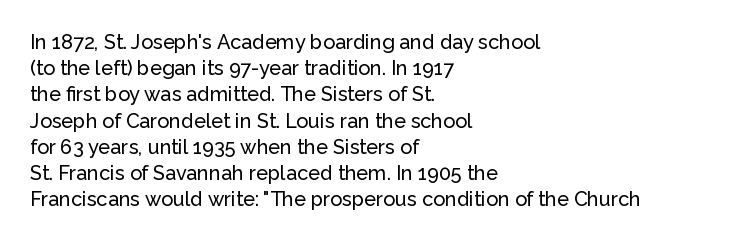
Rows of type keep a routine distance in the vertical direction. Designer's note — italics off, roman on. These lines stack with their left ends in a neat column. You could call the tracking neutral — neither tight nor loose. Each row of text sits above clean, open space.
